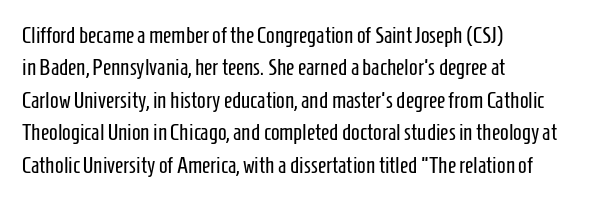
The tracking reads as untouched default to a designer's eye. Layout note: lines flush left. Students, observe: this is what conventionally led text looks like. Underline: absent.
